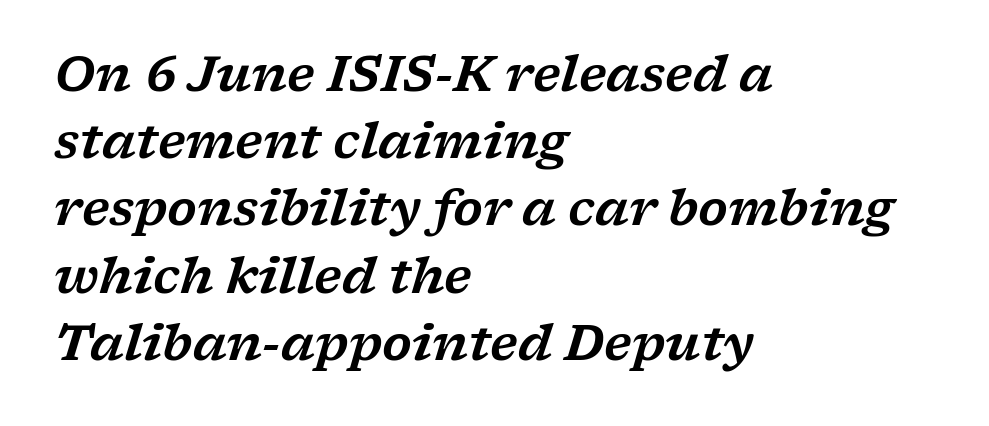
Q: Is the text italic (slanted)? A: Yes, it leans right by about 17 degrees.
Q: Is the typeface a serif or a sans-serif typeface? A: Serif.
Q: Is the text underlined? A: No.
Q: How is the paragraph aligned? A: Left-aligned.
Q: Is the spacing between letters normal or unusually wide? A: Normal.
Q: Is the spacing between lines tight, normal or loose? A: Normal.
Q: Width (condensed, normal, or wide)? A: Wide.
Q: Stroke contrast? A: Low.
Q: x-height? A: Medium.
Q: Monospaced? A: No.
